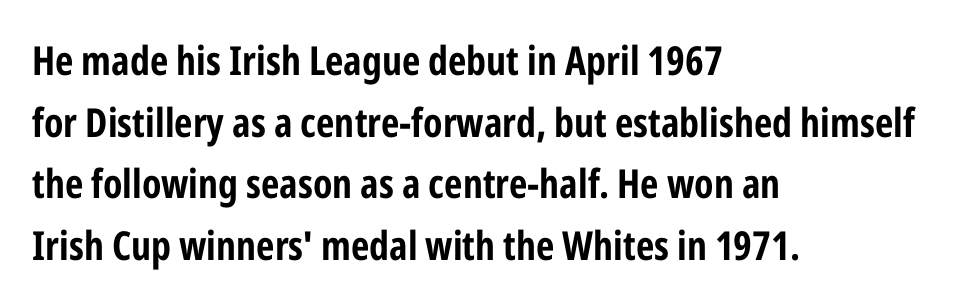
The image shows 40 px bold, condensed sans-serif type, upright; set left-aligned, normal line spacing (1.54x), normal letter spacing, not underlined; low stroke contrast and a medium x-height.
